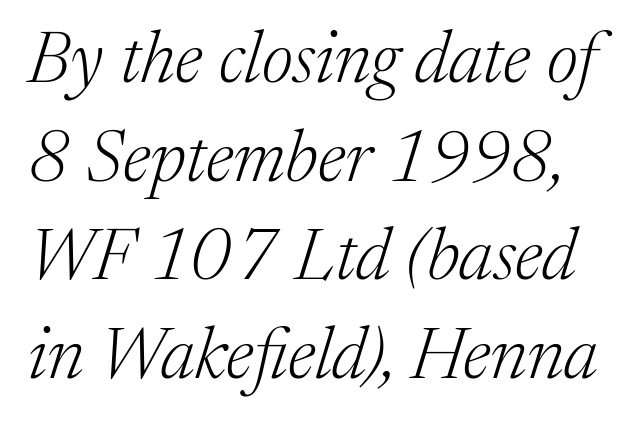
The image shows 73 px light serif type, italic (leaning right); set normal line spacing (1.35x), normal letter spacing, not underlined; medium stroke contrast and a medium x-height.
